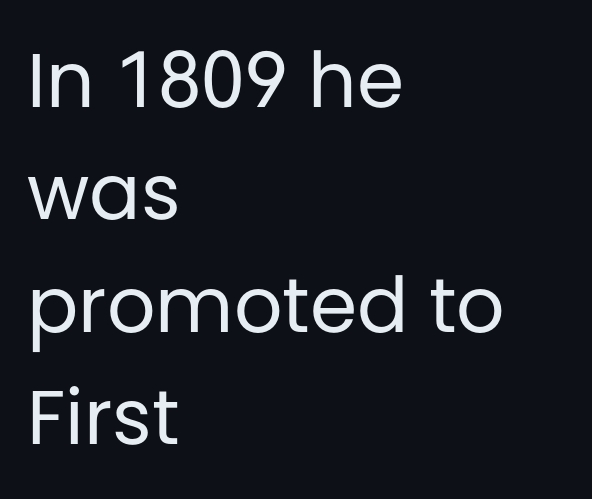
Q: Is the text bold? A: No.
Q: Is the text italic (slanted)? A: No, it is upright.
Q: Is the typeface a serif or a sans-serif typeface? A: Sans-serif.
Q: Is the text underlined? A: No.
Q: How is the paragraph aligned? A: Left-aligned.
Q: Is the spacing between letters normal or unusually wide? A: Normal.
Q: Is the spacing between lines tight, normal or loose? A: Normal.
Q: Width (condensed, normal, or wide)? A: Normal.
Q: Stroke contrast? A: Low.
Q: x-height? A: Large.
Q: Monospaced? A: No.
